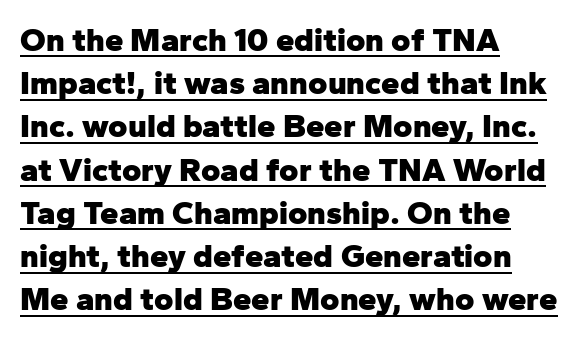
The image shows 33 px heavy sans-serif type, upright; set left-aligned, normal line spacing (1.31x), normal letter spacing, underlined; low stroke contrast and a medium x-height.
